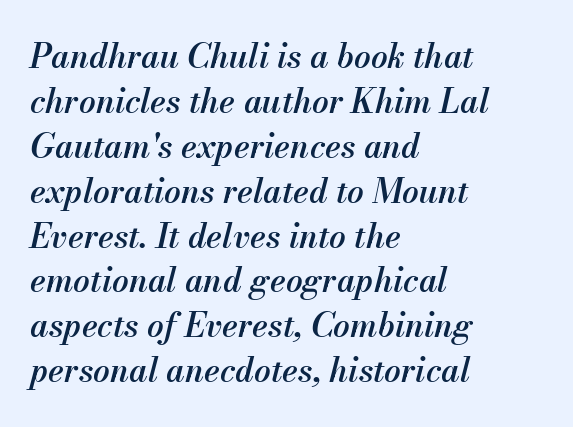
Q: Is the text bold? A: Semi-bold.
Q: Is the text italic (slanted)? A: Yes, it leans right by about 13 degrees.
Q: Is the text underlined? A: No.
Q: How is the paragraph aligned? A: Left-aligned.
Q: Is the spacing between letters normal or unusually wide? A: Normal.
Q: Is the spacing between lines tight, normal or loose? A: Normal.
Q: Width (condensed, normal, or wide)? A: Normal.
Q: Stroke contrast? A: Medium.
Q: x-height? A: Small.
Q: Monospaced? A: No.
